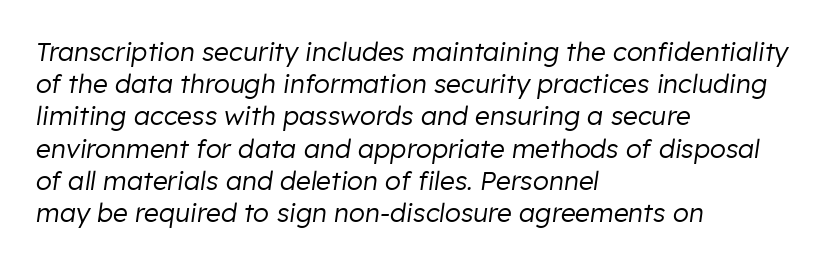
{"italic": "yes", "lean": "right", "slant_degrees": 8, "bold": "no", "underline": "no", "align": "left", "line_spacing_ratio": 1.24, "letter_spacing": "normal", "letter_spacing_em": 0.0, "glyph_px": 26}
